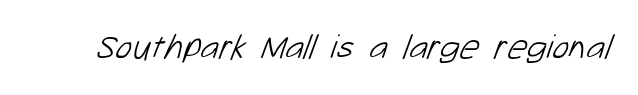
The image shows 35 px light sans-serif type; set normal letter spacing, not underlined; low stroke contrast and a medium x-height.
